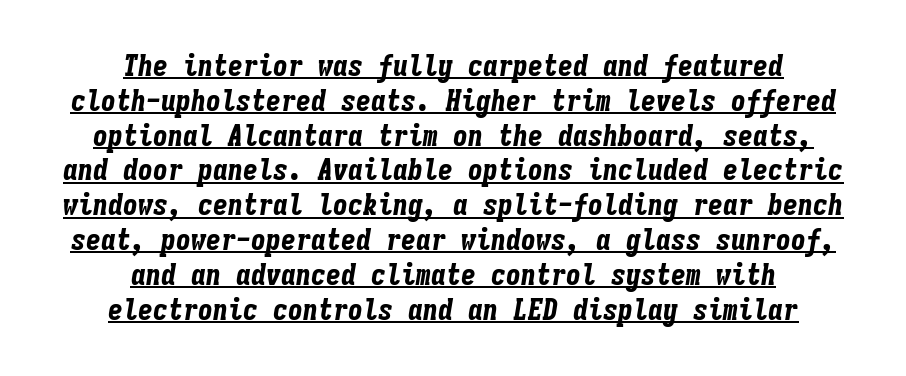
The image shows 30 px bold, condensed type, italic (leaning right), monospaced; set centered, line spacing 1.16x, normal letter spacing, underlined; low stroke contrast and a medium x-height.
